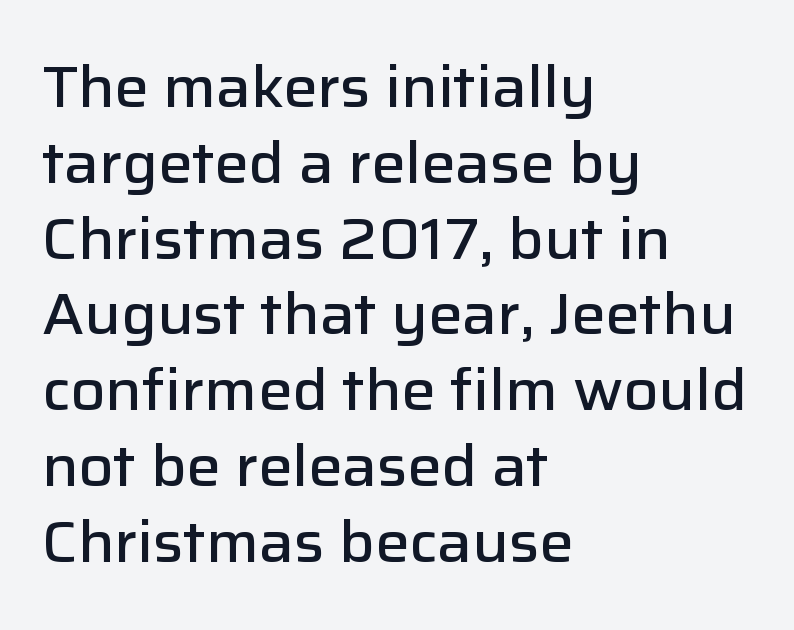
The image shows 57 px semibold sans-serif type, upright; set left-aligned, normal line spacing (1.33x), normal letter spacing, not underlined; low stroke contrast and a medium x-height.
